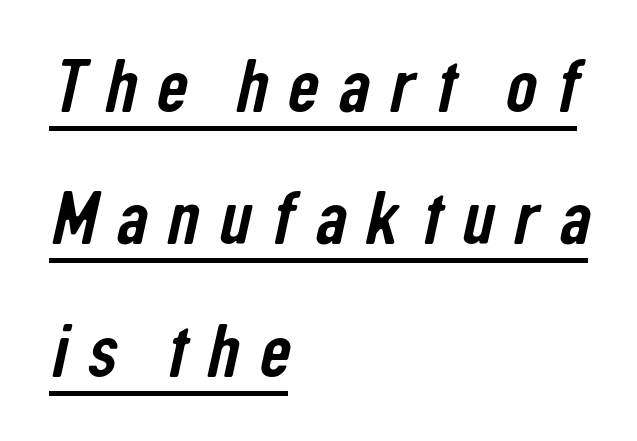
{"serif": "no", "width": "condensed", "stroke_contrast": "low", "x_height": "medium", "monospaced": "no", "underline": "yes", "align": "left", "line_spacing_ratio": 1.72, "letter_spacing": "wide", "letter_spacing_em": 0.26, "glyph_px": 77}
